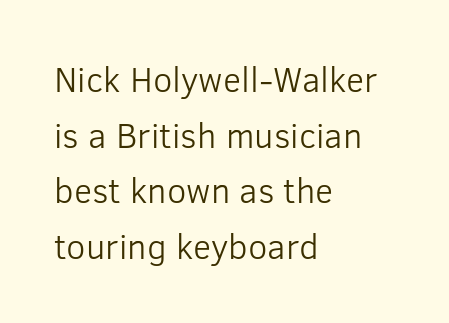
Check under the words: just untouched page. Stroke terminals: plain, sans-serif. Characters follow at the spacing the type designer built in. Stems here are at most as thick as an everyday book face.
